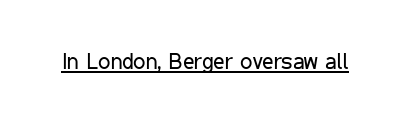
Does a line run under the words? Yes, clearly. Each word holds together tightly as a unit, with standard inter-letter gaps. When letters stand straight like this, we call the style roman or upright. Compared with a typical body face, this is equally light or lighter still.
